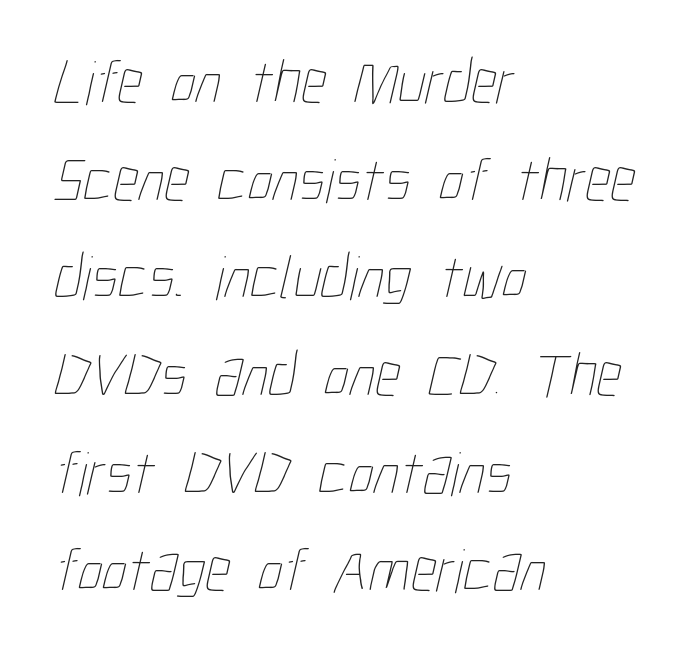
{"bold": "no", "weight": "thin", "width": "condensed", "stroke_contrast": "low", "x_height": "medium", "monospaced": "no", "underline": "no", "align": "left", "line_spacing": "normal", "line_spacing_ratio": 1.55, "letter_spacing": "normal", "letter_spacing_em": 0.0, "glyph_px": 63}
